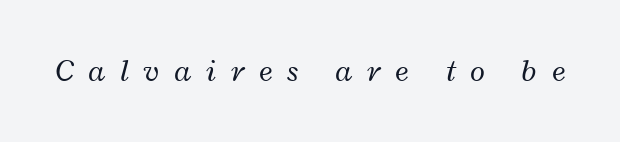
Q: Is the text bold? A: No.
Q: Is the text italic (slanted)? A: Yes, it leans right by about 12 degrees.
Q: Is the text underlined? A: No.
Q: Is the spacing between letters normal or unusually wide? A: Unusually wide.
Q: Width (condensed, normal, or wide)? A: Wide.
Q: Stroke contrast? A: Low.
Q: x-height? A: Medium.
Q: Monospaced? A: No.
